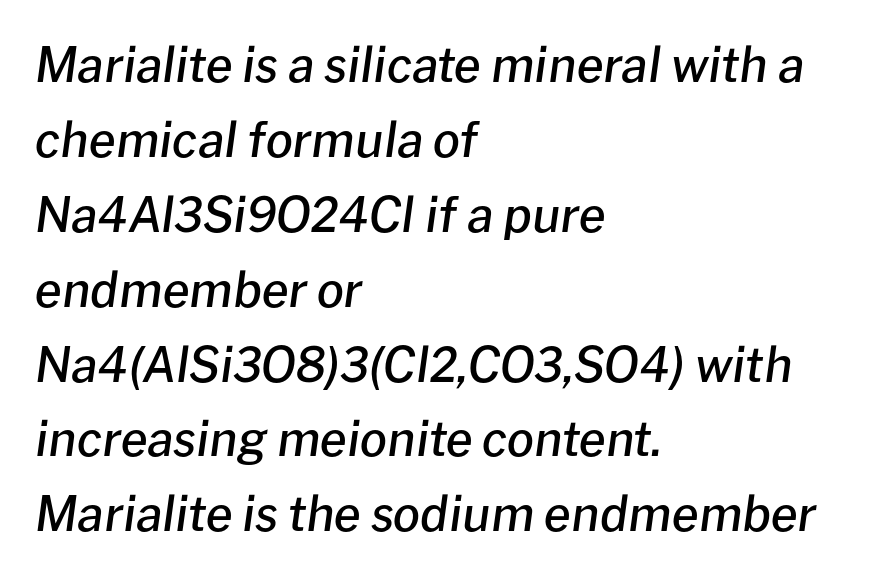
Think of a printed novel: that variable character pitch is what you see here. Here the glyphs are tracked normally, forming tight word shapes. The lines sit at an ordinary, default distance from one another. Looking at the ascenders, they clearly lean.
